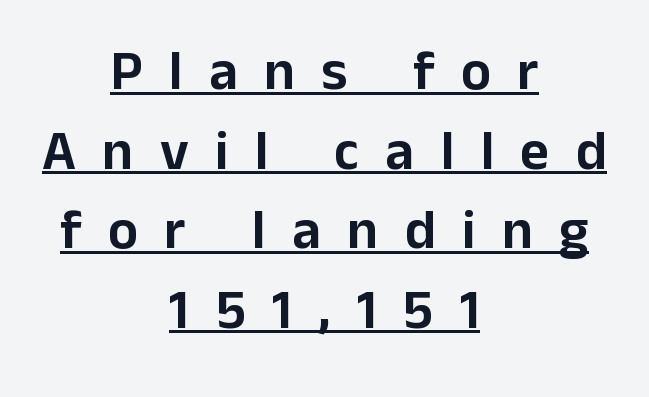
Q: Is the text italic (slanted)? A: No, it is upright.
Q: Is the typeface a serif or a sans-serif typeface? A: Sans-serif.
Q: Is the text underlined? A: Yes.
Q: How is the paragraph aligned? A: Centered.
Q: Is the spacing between letters normal or unusually wide? A: Unusually wide.
Q: Is the spacing between lines tight, normal or loose? A: Normal.
Q: Width (condensed, normal, or wide)? A: Normal.
Q: Stroke contrast? A: Low.
Q: x-height? A: Medium.
Q: Monospaced? A: No.
